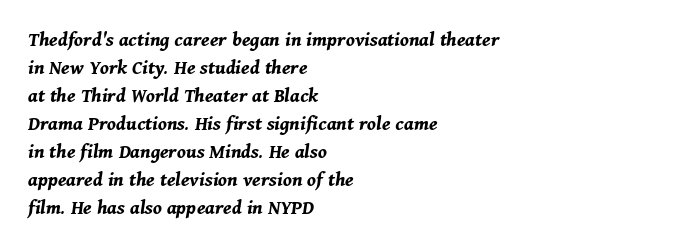
{"italic": "yes", "lean": "right", "slant_degrees": 11, "bold": "yes", "underline": "no", "align": "left", "line_spacing": "normal", "line_spacing_ratio": 1.33, "letter_spacing": "normal", "letter_spacing_em": 0.0, "glyph_px": 21}
